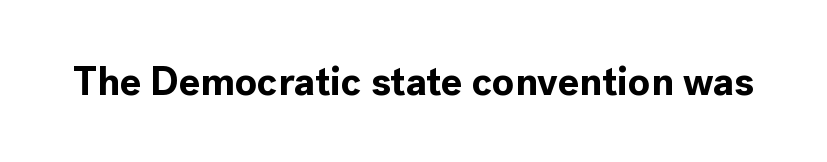
{"serif": "no", "italic": "no", "bold": "yes", "weight": "bold", "width": "normal", "x_height": "medium", "monospaced": "no", "underline": "no", "letter_spacing": "normal", "letter_spacing_em": 0.0, "glyph_px": 40}
